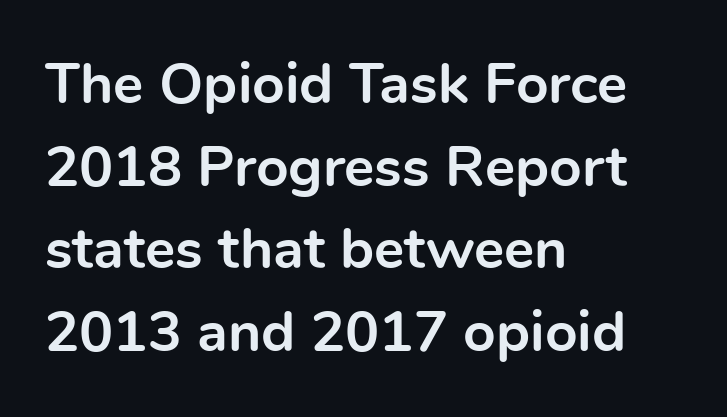
{"serif": "no", "italic": "no", "bold": "yes", "weight": "bold", "width": "normal", "x_height": "medium", "monospaced": "no", "underline": "no", "align": "left", "line_spacing": "normal", "line_spacing_ratio": 1.45, "letter_spacing": "normal", "letter_spacing_em": 0.0, "glyph_px": 57}
